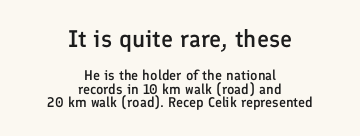
Q: Is the text bold? A: Semi-bold.
Q: Is the text italic (slanted)? A: No, it is upright.
Q: Is the text underlined? A: No.
Q: How is the paragraph aligned? A: Centered.
Q: Is the spacing between letters normal or unusually wide? A: Normal.
Q: Is the spacing between lines tight, normal or loose? A: Tight.
Q: Which block of text is set in a larger size, the first (top) or the second (bottom)? A: The first (top) one.
